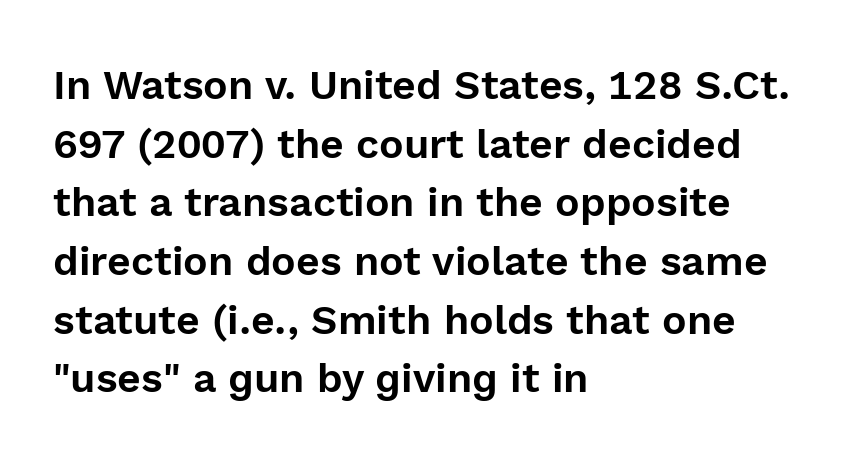
{"serif": "no", "italic": "no", "width": "normal", "x_height": "medium", "monospaced": "no", "underline": "no", "align": "left", "line_spacing": "normal", "line_spacing_ratio": 1.43, "letter_spacing": "normal", "letter_spacing_em": 0.0, "glyph_px": 41}
